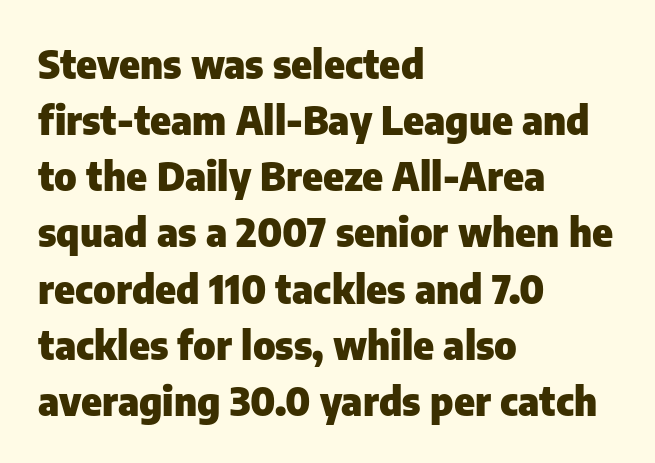
Q: Is the text bold? A: Yes.
Q: Is the text italic (slanted)? A: No, it is upright.
Q: Is the typeface a serif or a sans-serif typeface? A: Sans-serif.
Q: Is the text underlined? A: No.
Q: How is the paragraph aligned? A: Left-aligned.
Q: Is the spacing between letters normal or unusually wide? A: Normal.
Q: Is the spacing between lines tight, normal or loose? A: Normal.
Q: Width (condensed, normal, or wide)? A: Normal.
Q: Stroke contrast? A: Low.
Q: x-height? A: Medium.
Q: Monospaced? A: No.
